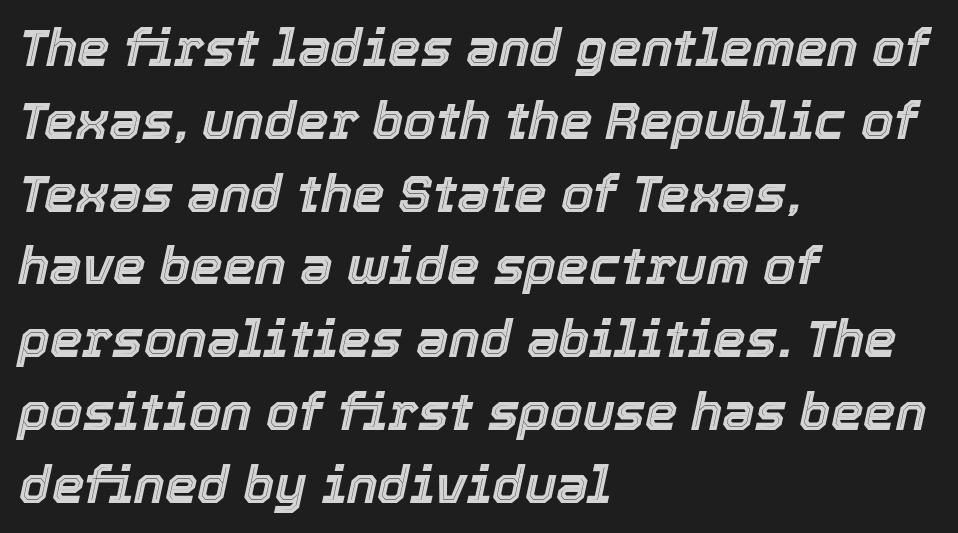
{"italic": "yes", "lean": "right", "slant_degrees": 12, "width": "normal", "x_height": "medium", "monospaced": "no", "underline": "no", "align": "left", "line_spacing": "normal", "line_spacing_ratio": 1.4, "letter_spacing": "normal", "letter_spacing_em": 0.0, "glyph_px": 52}
